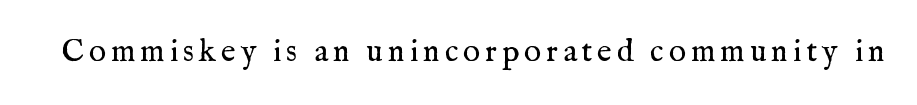
Letters have the restrained weight of plain body copy at most. Descenders are the only things crossing below the line. Rendered with straight, roman letterforms. Here the designer chose a conventional face with non-uniform glyph widths. The text was rendered using a seriffed face with decorative stroke endings.
